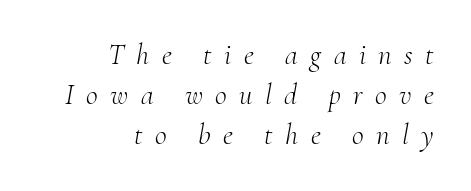
Q: Is the text bold? A: No.
Q: Is the text italic (slanted)? A: Yes, it leans right by about 10 degrees.
Q: Is the typeface a serif or a sans-serif typeface? A: Serif.
Q: Is the text underlined? A: No.
Q: How is the paragraph aligned? A: Right-aligned.
Q: Is the spacing between letters normal or unusually wide? A: Unusually wide.
Q: Is the spacing between lines tight, normal or loose? A: Normal.
Q: Width (condensed, normal, or wide)? A: Normal.
Q: Stroke contrast? A: Medium.
Q: x-height? A: Small.
Q: Monospaced? A: No.
